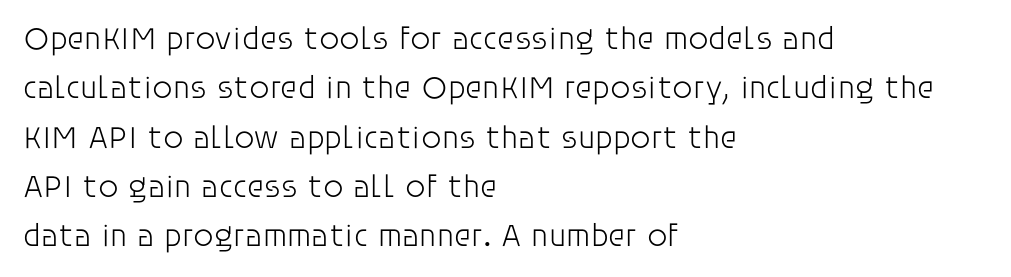
Q: Is the text bold? A: No.
Q: Is the text italic (slanted)? A: No, it is upright.
Q: Is the typeface a serif or a sans-serif typeface? A: Sans-serif.
Q: Is the text underlined? A: No.
Q: How is the paragraph aligned? A: Left-aligned.
Q: Is the spacing between letters normal or unusually wide? A: Normal.
Q: Is the spacing between lines tight, normal or loose? A: Normal.
Q: Width (condensed, normal, or wide)? A: Normal.
Q: Stroke contrast? A: Low.
Q: x-height? A: Large.
Q: Monospaced? A: No.
